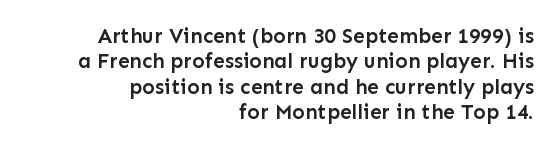
Look at the stroke-to-counter ratio: somewhat heavy, a semibold. Just letters on the line, the space beneath them empty. This is the regular roman posture of the typeface. How are the letters spaced? Ordinarily, with no added tracking. Horizontal alignment here is rightward, an uncommon choice for prose.
